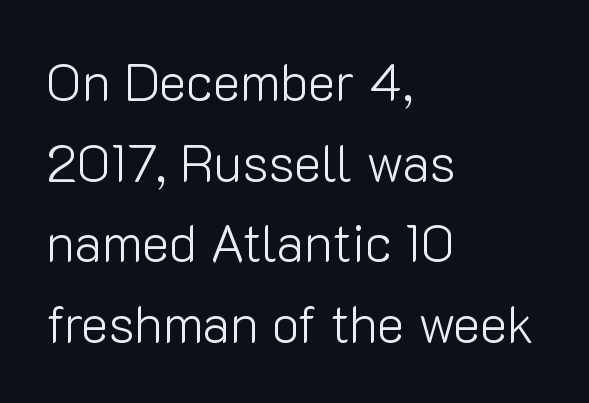
Q: Is the text bold? A: No.
Q: Is the text italic (slanted)? A: No, it is upright.
Q: Is the typeface a serif or a sans-serif typeface? A: Sans-serif.
Q: Is the text underlined? A: No.
Q: How is the paragraph aligned? A: Left-aligned.
Q: Is the spacing between letters normal or unusually wide? A: Normal.
Q: Is the spacing between lines tight, normal or loose? A: Normal.
Q: Width (condensed, normal, or wide)? A: Normal.
Q: Stroke contrast? A: Low.
Q: x-height? A: Medium.
Q: Monospaced? A: No.
